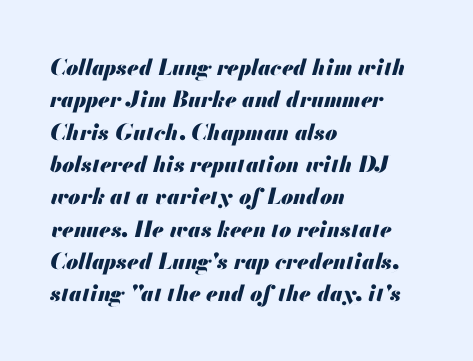
The typography opts for an oblique posture over an upright one. The text block is weighted toward the left margin, trailing off unevenly rightward. The foot of each line stays bare and open. You could call the tracking neutral — neither tight nor loose.
